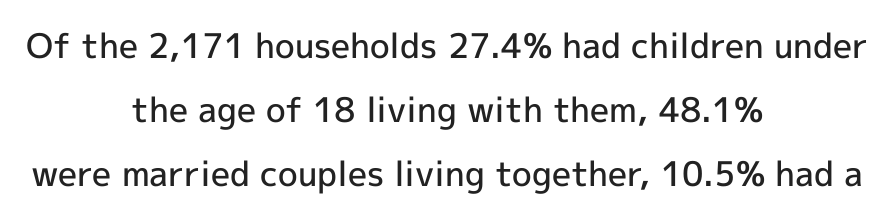
Q: Is the text bold? A: Semi-bold.
Q: Is the text italic (slanted)? A: No, it is upright.
Q: Is the typeface a serif or a sans-serif typeface? A: Sans-serif.
Q: Is the text underlined? A: No.
Q: How is the paragraph aligned? A: Centered.
Q: Is the spacing between letters normal or unusually wide? A: Normal.
Q: Width (condensed, normal, or wide)? A: Normal.
Q: x-height? A: Medium.
Q: Monospaced? A: No.
